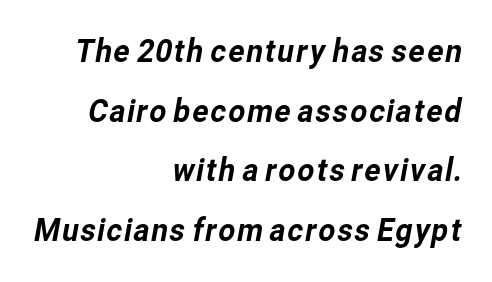
Caption: standard tracking, unaltered. Teacher's note: observe the even right margin — that is flush-right alignment. A typesetter would call this proportional, since set widths differ per character. Are there feet on the stems? There aren't — it's a sans.
